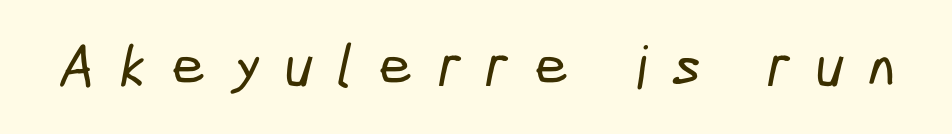
{"serif": "no", "width": "condensed", "stroke_contrast": "low", "x_height": "medium", "monospaced": "no", "underline": "no", "letter_spacing": "wide", "letter_spacing_em": 0.44, "glyph_px": 59}
